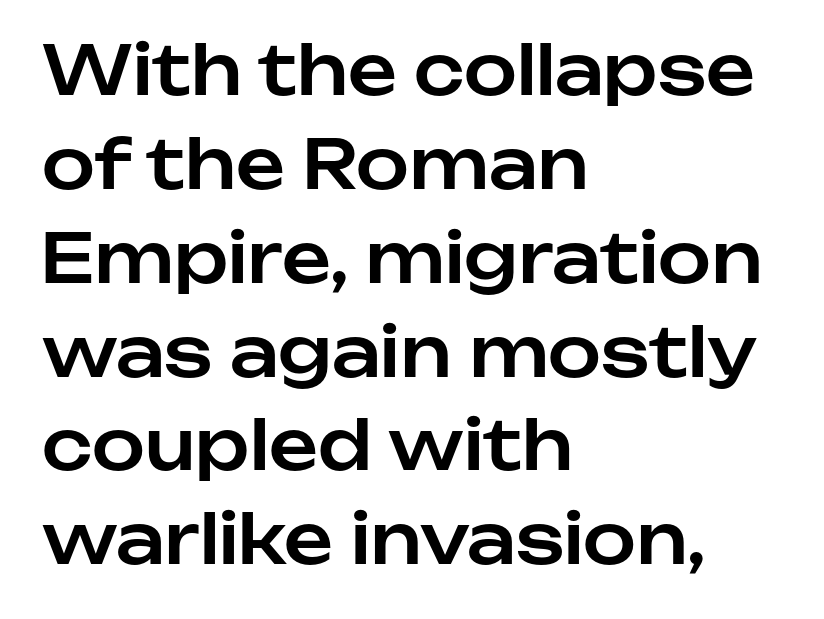
This sample keeps an unexceptional amount of space between lines. A clean baseline with only descenders dipping below it. What kind of face is this? One without serifs — a sans. In terms of letterspacing, this is plain default setting. Where is the straight margin? On the left. Varying glyph widths throughout — classic text-font behaviour.
